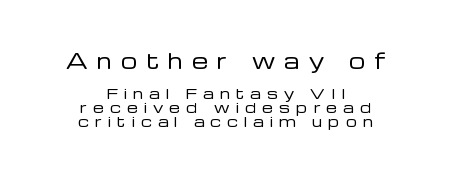
{"italic": "no", "bold": "no", "underline": "no", "align": "center", "line_spacing": "tight", "line_spacing_ratio": 1.0, "letter_spacing": "wide", "letter_spacing_em": 0.44, "larger_block": "first", "size_ratio": 1.5, "glyph_px": 21}
